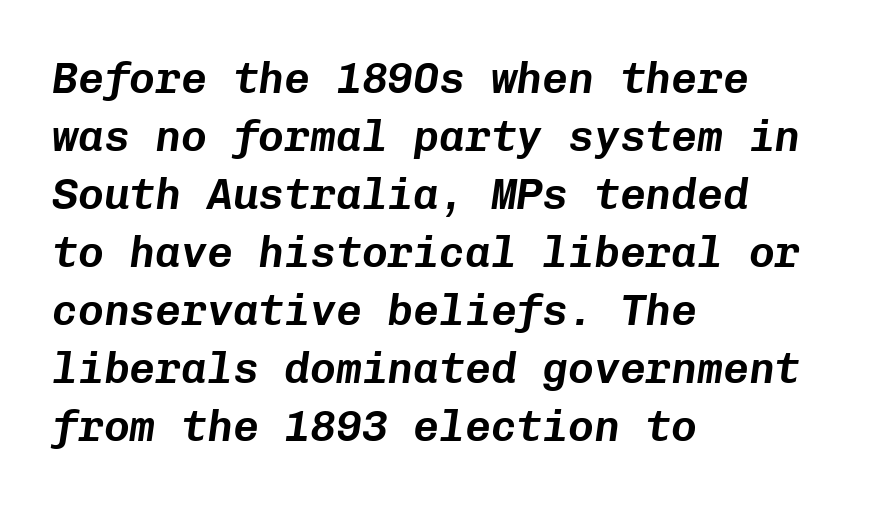
The image shows 43 px text type, italic (leaning right), monospaced; set left-aligned, normal line spacing (1.35x), normal letter spacing, not underlined; low stroke contrast and a medium x-height.
